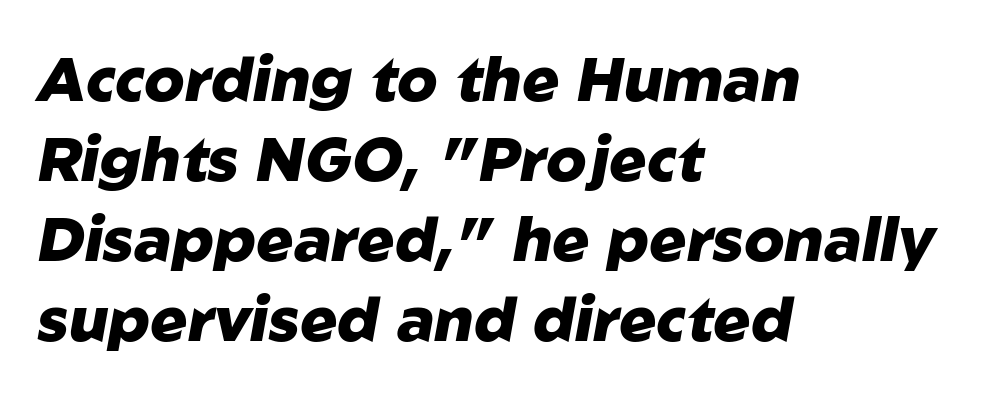
{"italic": "yes", "lean": "right", "slant_degrees": 10, "bold": "yes", "weight": "heavy", "width": "normal", "stroke_contrast": "low", "x_height": "medium", "monospaced": "no", "underline": "no", "align": "left", "line_spacing": "normal", "line_spacing_ratio": 1.29, "letter_spacing": "normal", "letter_spacing_em": 0.0, "glyph_px": 62}
